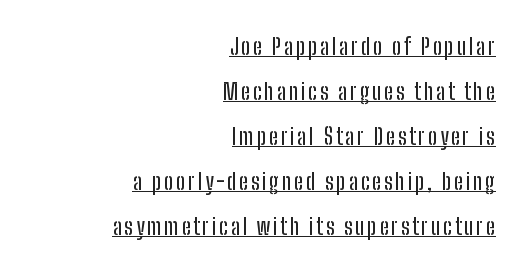
The image shows 23 px text type, upright; set right-aligned, loose line spacing (1.96x), underlined.
